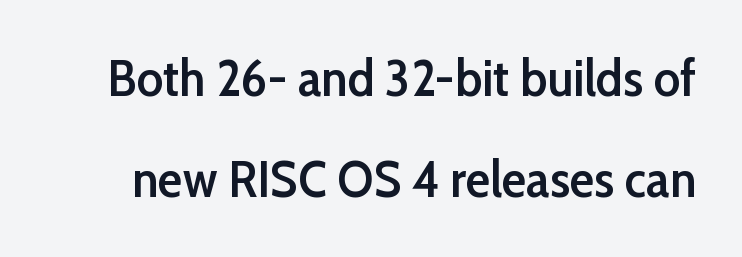
Students, note that the glyphs here touch the page at normal intervals. Is this a fixed-width face? No — the glyphs have proportional, varying widths. Does the type have serifs? No, each stem ends abruptly. A bit beefed up — I'd call it semibold rather than bold. Widely set lines give the paragraph a tall, airy silhouette.
